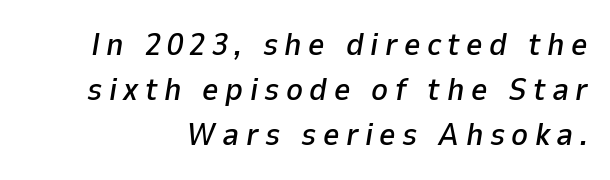
The image shows 32 px text type, italic (leaning right); set right-aligned, normal line spacing (1.41x), unusually wide letter spacing (+0.2 em), not underlined; low stroke contrast and a medium x-height.
